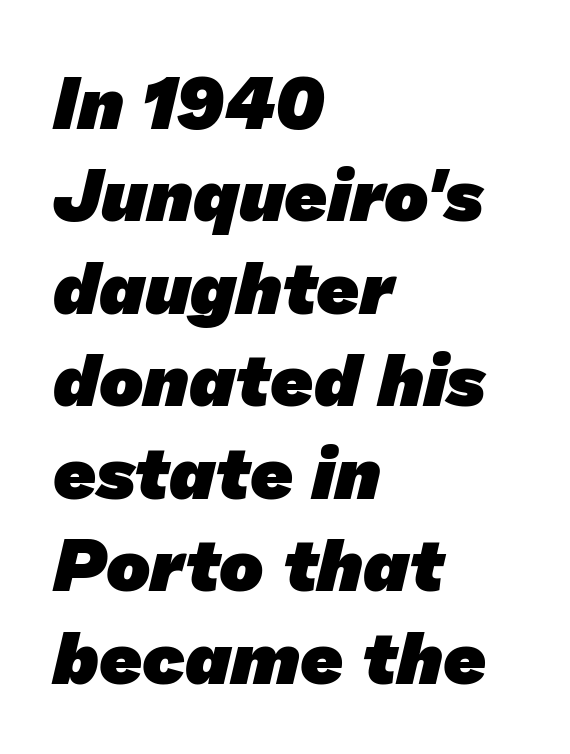
The image shows 74 px heavy sans-serif type; set left-aligned, normal line spacing (1.25x), normal letter spacing, not underlined; low stroke contrast and a medium x-height.
